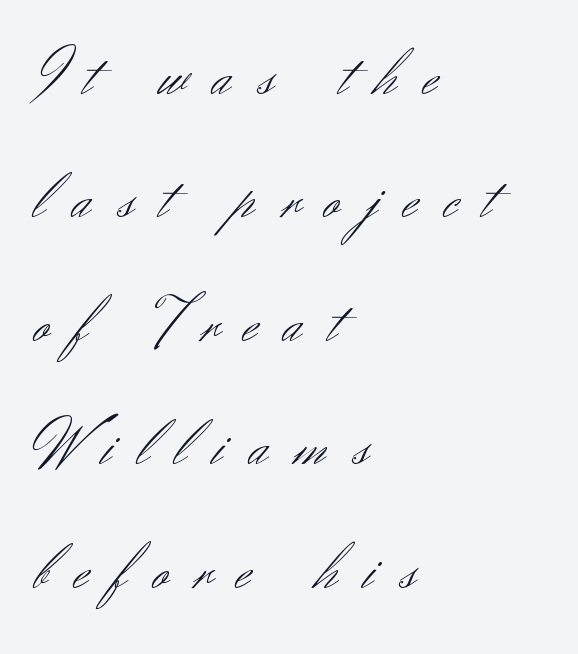
The image shows 65 px light sans-serif type; set left-aligned, loose line spacing (1.9x), unusually wide letter spacing (+0.4 em), not underlined; medium stroke contrast and a small x-height.
